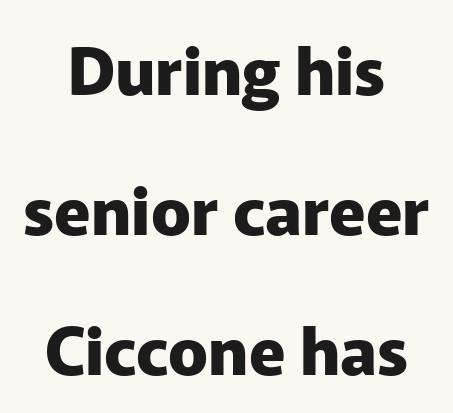
The image shows 66 px heavy sans-serif type, upright; set centered, loose line spacing (2.12x), normal letter spacing, not underlined; low stroke contrast and a medium x-height.
